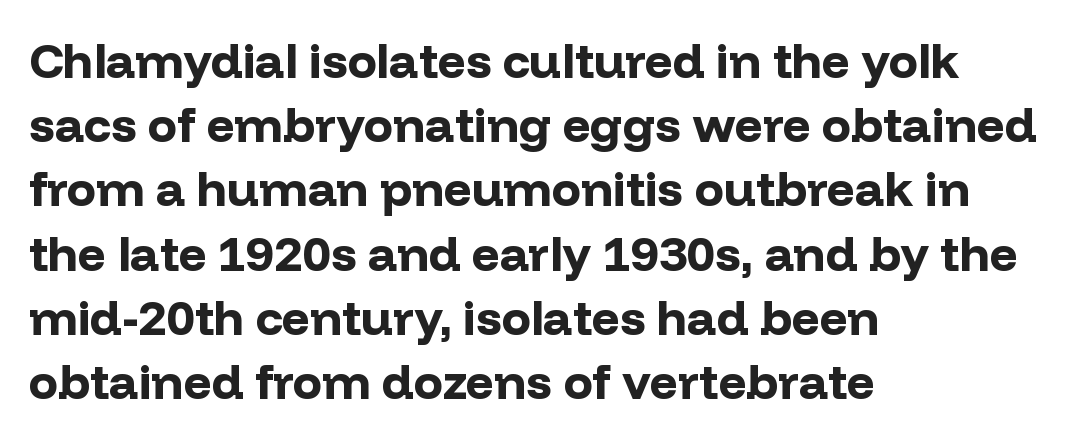
The letters are bold, with thick, heavy strokes. All the whitespace from short lines collects on the right. The font's upright variant was chosen for this text. The zone under the glyphs is completely vacant.
